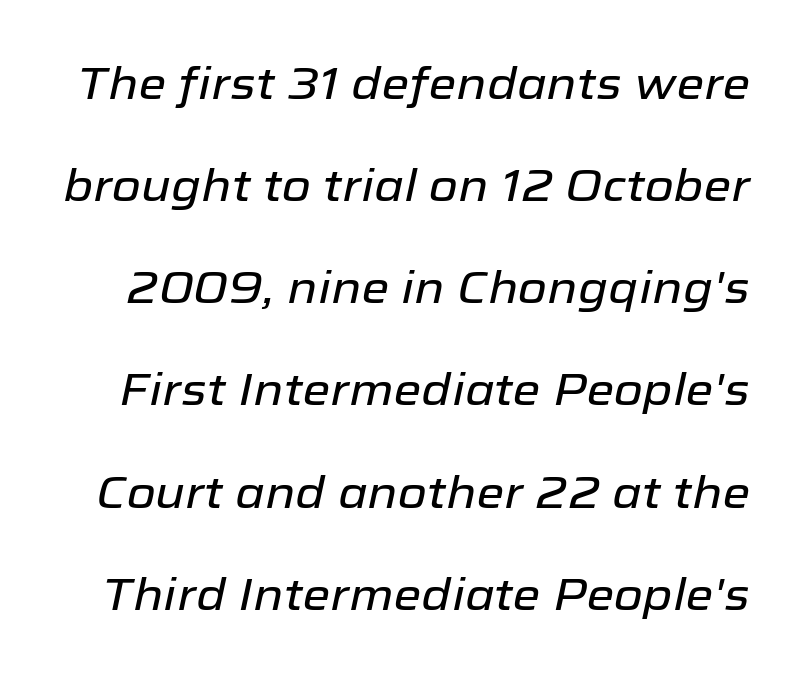
Q: Is the text italic (slanted)? A: Yes, it leans right by about 12 degrees.
Q: Is the text underlined? A: No.
Q: Is the spacing between letters normal or unusually wide? A: Normal.
Q: Is the spacing between lines tight, normal or loose? A: Loose.
Q: Width (condensed, normal, or wide)? A: Normal.
Q: Stroke contrast? A: Low.
Q: x-height? A: Medium.
Q: Monospaced? A: No.
